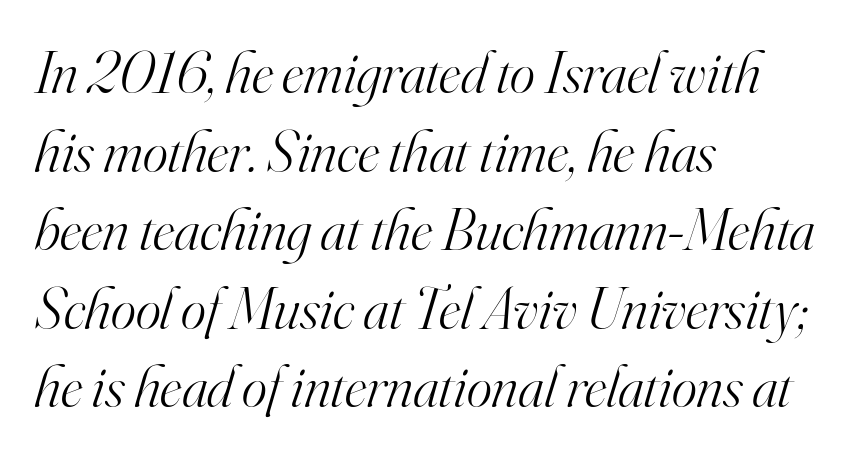
The glyphs look as if they've been sheared to an angle. Has an underline been added? It has not. Compared with a typical body face, this is equally light or lighter still. Quick note: interline space is typical.
